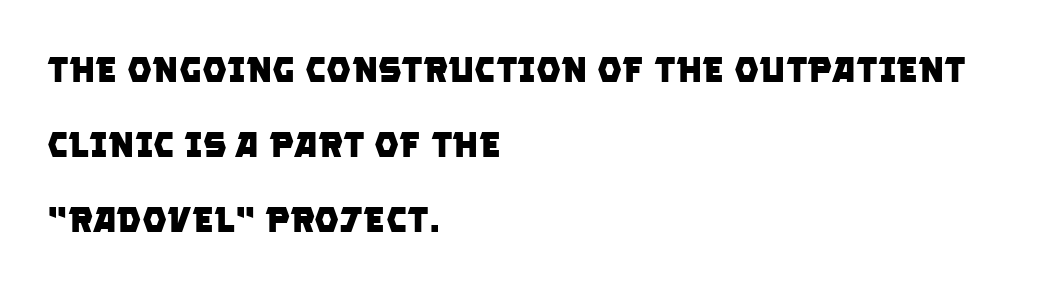
{"serif": "no", "bold": "yes", "weight": "heavy", "width": "normal", "stroke_contrast": "low", "x_height": "large", "monospaced": "no", "underline": "no", "align": "left", "line_spacing": "loose", "line_spacing_ratio": 2.14, "letter_spacing": "normal", "letter_spacing_em": 0.0, "glyph_px": 35}
